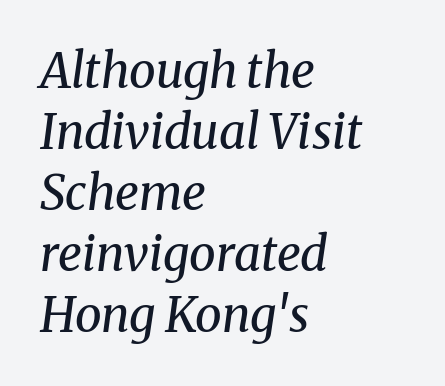
All the whitespace from short lines collects on the right. Classification — serif. Caption: standard tracking, unaltered. The foot of each line stays bare and open.
